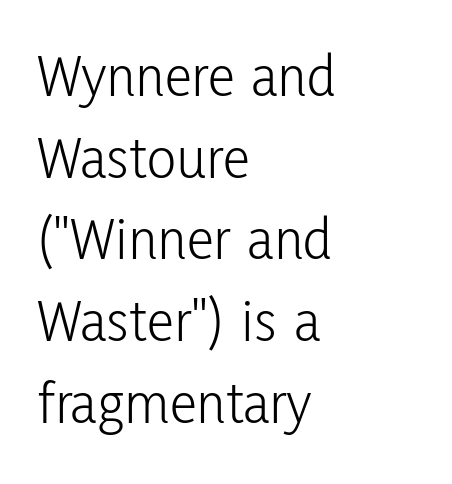
{"serif": "no", "italic": "no", "bold": "no", "weight": "light", "width": "condensed", "stroke_contrast": "low", "x_height": "medium", "monospaced": "no", "underline": "no", "align": "left", "line_spacing": "normal", "line_spacing_ratio": 1.34, "letter_spacing": "normal", "letter_spacing_em": 0.0, "glyph_px": 61}
